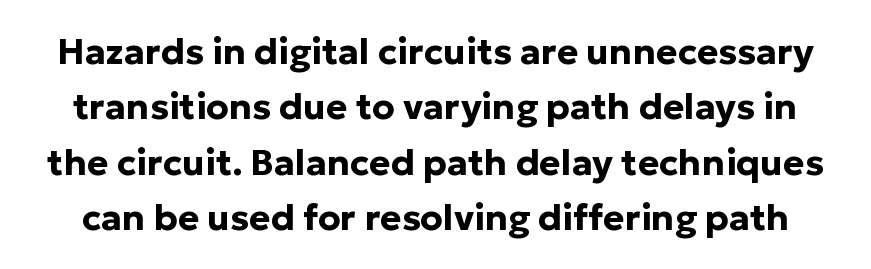
{"serif": "no", "italic": "no", "bold": "yes", "weight": "bold", "width": "normal", "stroke_contrast": "low", "x_height": "medium", "monospaced": "no", "underline": "no", "line_spacing": "normal", "line_spacing_ratio": 1.54, "letter_spacing": "normal", "letter_spacing_em": 0.0, "glyph_px": 36}
